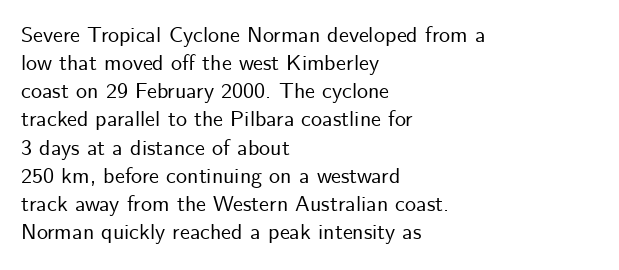
Q: Is the text italic (slanted)? A: No, it is upright.
Q: Is the text underlined? A: No.
Q: How is the paragraph aligned? A: Left-aligned.
Q: Is the spacing between letters normal or unusually wide? A: Normal.
Q: Is the spacing between lines tight, normal or loose? A: Normal.
